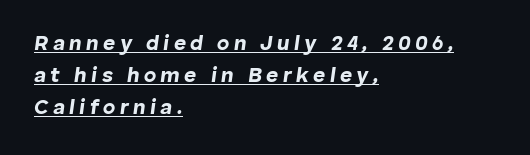
The image shows 21 px bold type, italic (leaning right); set left-aligned, normal line spacing (1.53x), unusually wide letter spacing (+0.21 em), underlined.
